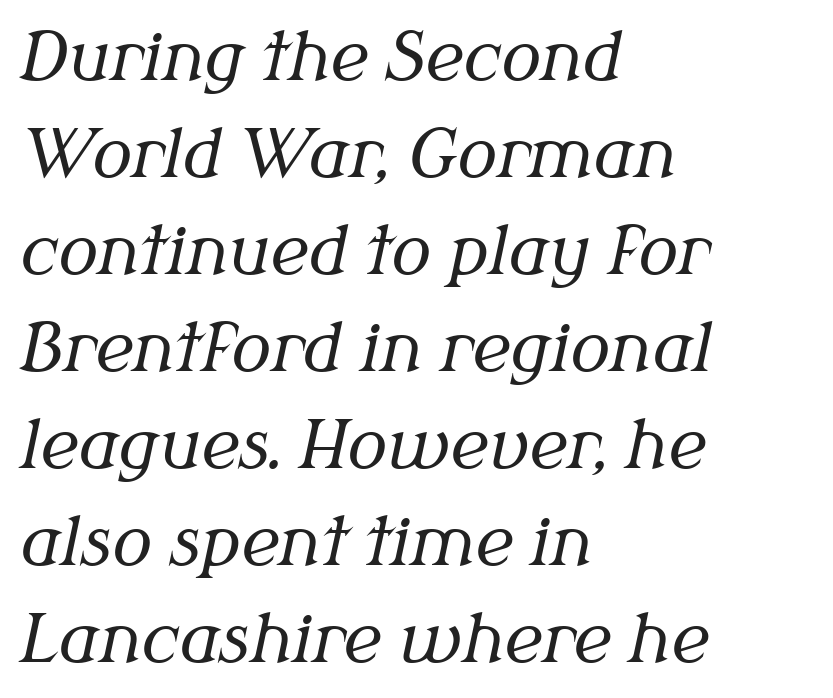
{"serif": "yes", "italic": "yes", "lean": "right", "slant_degrees": 12, "bold": "no", "weight": "regular", "width": "normal", "stroke_contrast": "medium", "x_height": "medium", "monospaced": "no", "underline": "no", "align": "left", "line_spacing": "normal", "line_spacing_ratio": 1.47, "letter_spacing": "normal", "letter_spacing_em": 0.0, "glyph_px": 66}
